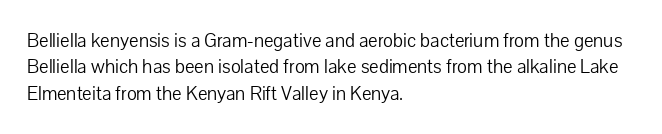
Characters remain perfectly vertical along every line. Rows of type keep a routine distance in the vertical direction. The face looks like a standard text weight, possibly lighter. Letter spacing: default. Each row of text sits above clean, open space.
